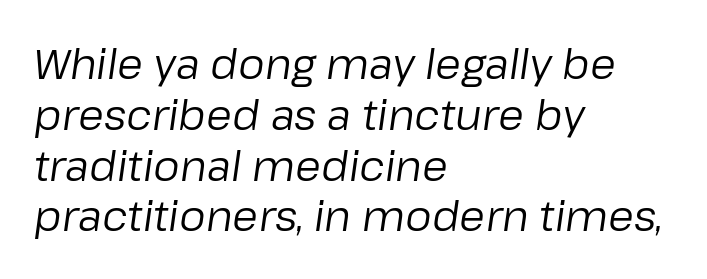
Q: Is the text bold? A: No.
Q: Is the text italic (slanted)? A: Yes, it leans right by about 8 degrees.
Q: Is the text underlined? A: No.
Q: How is the paragraph aligned? A: Left-aligned.
Q: Is the spacing between letters normal or unusually wide? A: Normal.
Q: Width (condensed, normal, or wide)? A: Normal.
Q: Stroke contrast? A: Low.
Q: x-height? A: Medium.
Q: Monospaced? A: No.
